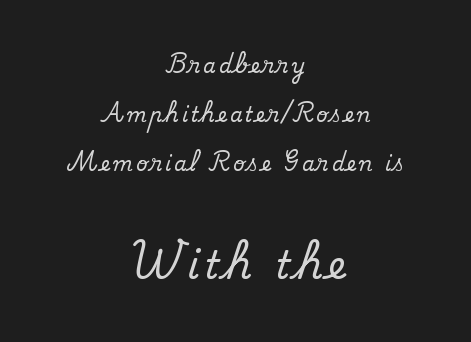
Q: Is the text italic (slanted)? A: Yes.
Q: Is the typeface a serif or a sans-serif typeface? A: Serif.
Q: Is the text underlined? A: No.
Q: How is the paragraph aligned? A: Centered.
Q: Is the spacing between lines tight, normal or loose? A: Loose.
Q: Which block of text is set in a larger size, the first (top) or the second (bottom)? A: The second (bottom) one.
Q: Width (condensed, normal, or wide)? A: Normal.
Q: Stroke contrast? A: Medium.
Q: x-height? A: Small.
Q: Monospaced? A: No.
